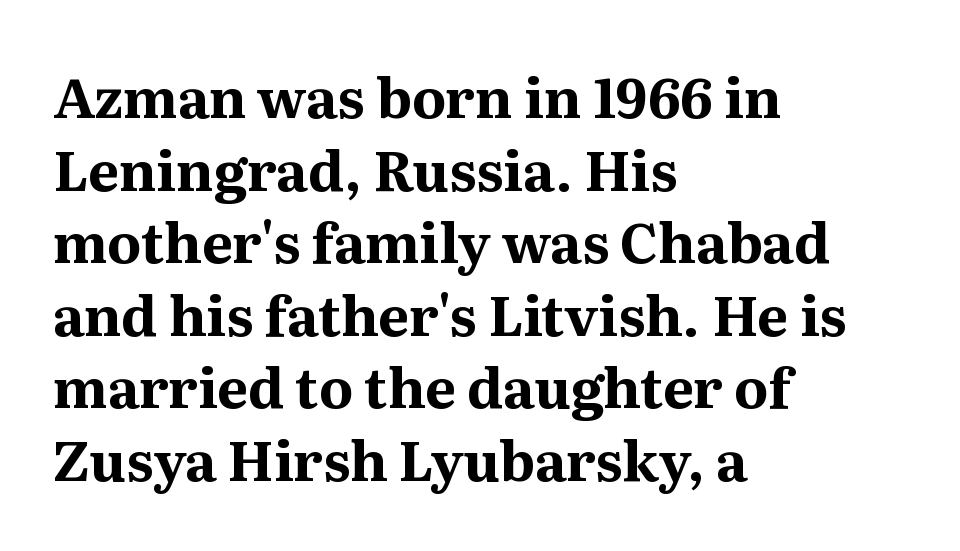
The image shows 55 px bold serif type, upright; set left-aligned, normal line spacing (1.32x), normal letter spacing, not underlined; medium stroke contrast and a medium x-height.
